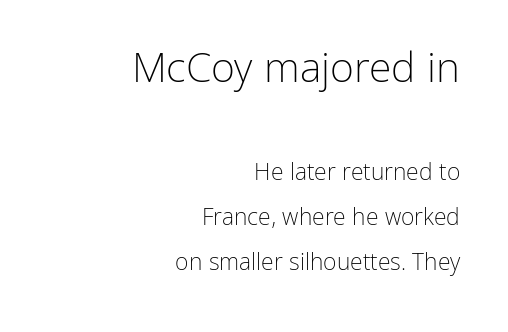
The image shows 41 px light sans-serif type, upright; set right-aligned, loose line spacing (1.96x), normal letter spacing, not underlined; the first (top) block is 1.78x larger; low stroke contrast and a medium x-height.
